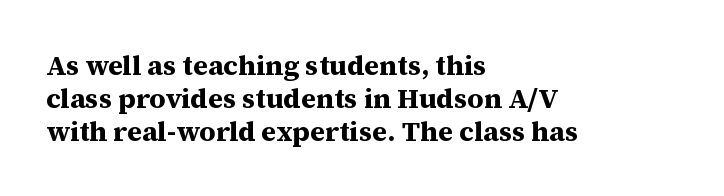
Q: Is the text bold? A: Yes.
Q: Is the text italic (slanted)? A: No, it is upright.
Q: Is the typeface a serif or a sans-serif typeface? A: Serif.
Q: Is the text underlined? A: No.
Q: How is the paragraph aligned? A: Left-aligned.
Q: Is the spacing between letters normal or unusually wide? A: Normal.
Q: Width (condensed, normal, or wide)? A: Normal.
Q: Stroke contrast? A: Medium.
Q: x-height? A: Medium.
Q: Monospaced? A: No.
